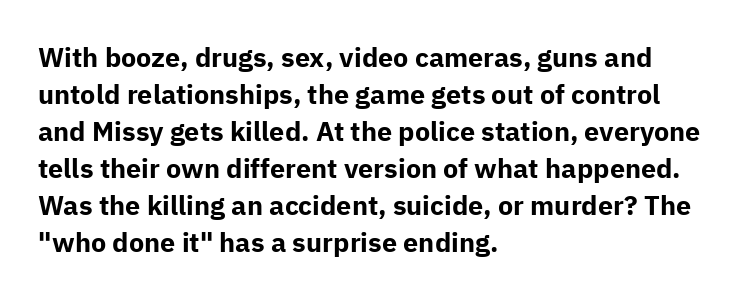
Q: Is the text bold? A: Yes.
Q: Is the text italic (slanted)? A: No, it is upright.
Q: Is the text underlined? A: No.
Q: How is the paragraph aligned? A: Left-aligned.
Q: Is the spacing between letters normal or unusually wide? A: Normal.
Q: Is the spacing between lines tight, normal or loose? A: Normal.
